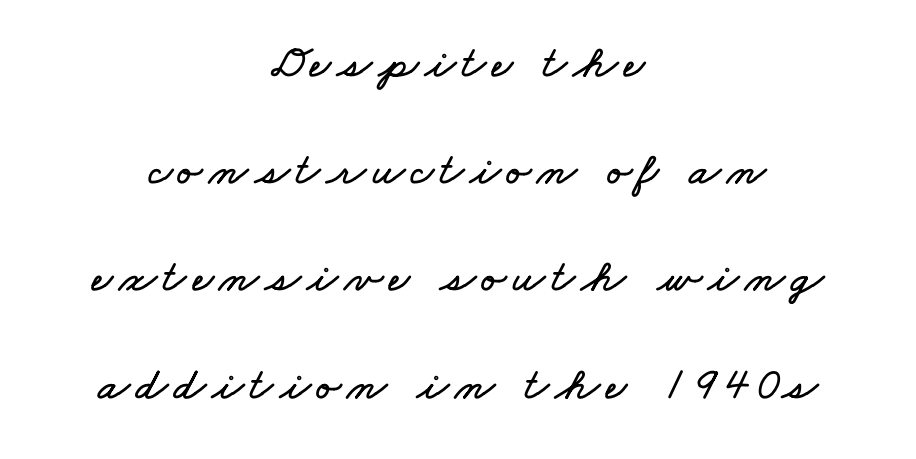
{"width": "wide", "stroke_contrast": "low", "x_height": "small", "monospaced": "no", "underline": "no", "align": "center", "line_spacing": "loose", "line_spacing_ratio": 2.33, "glyph_px": 46}
